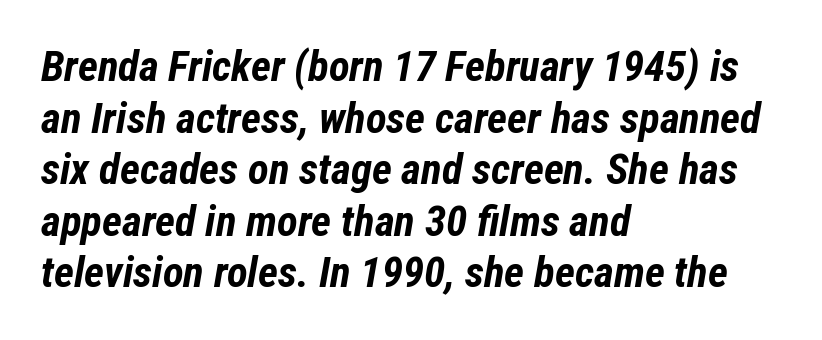
Q: Is the text bold? A: Yes.
Q: Is the text italic (slanted)? A: Yes, it leans right by about 12 degrees.
Q: Is the text underlined? A: No.
Q: How is the paragraph aligned? A: Left-aligned.
Q: Is the spacing between letters normal or unusually wide? A: Normal.
Q: Width (condensed, normal, or wide)? A: Condensed.
Q: Stroke contrast? A: Low.
Q: x-height? A: Medium.
Q: Monospaced? A: No.
